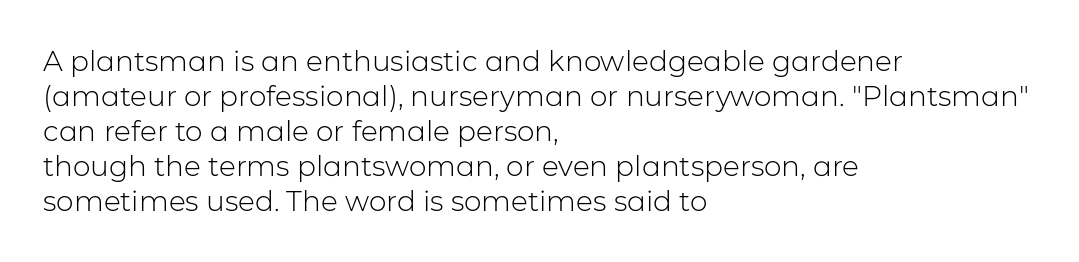
The image shows 28 px light sans-serif type, upright; set left-aligned, normal line spacing (1.25x), normal letter spacing, not underlined; low stroke contrast and a medium x-height.
